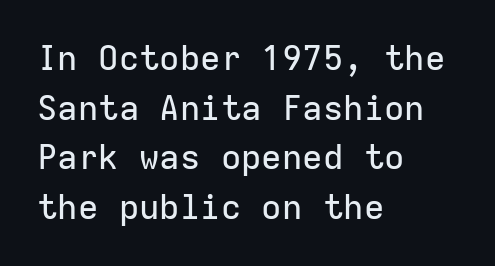
The image shows 34 px sans-serif type, upright, monospaced; set left-aligned, normal line spacing (1.46x), normal letter spacing, not underlined; low stroke contrast and a medium x-height.
